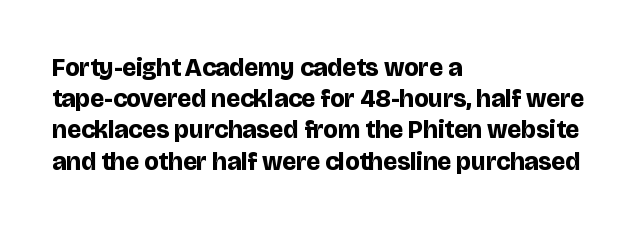
{"italic": "no", "bold": "yes", "underline": "no", "align": "left", "line_spacing": "normal", "line_spacing_ratio": 1.25, "letter_spacing": "normal", "letter_spacing_em": 0.0, "glyph_px": 25}
